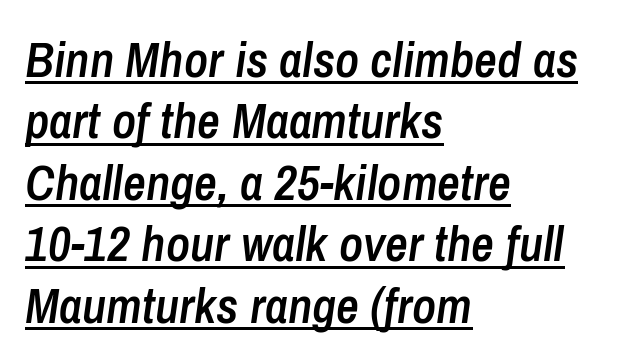
The image shows 50 px semibold, condensed type, italic (leaning right); set left-aligned, line spacing 1.23x, normal letter spacing, underlined; low stroke contrast and a medium x-height.
